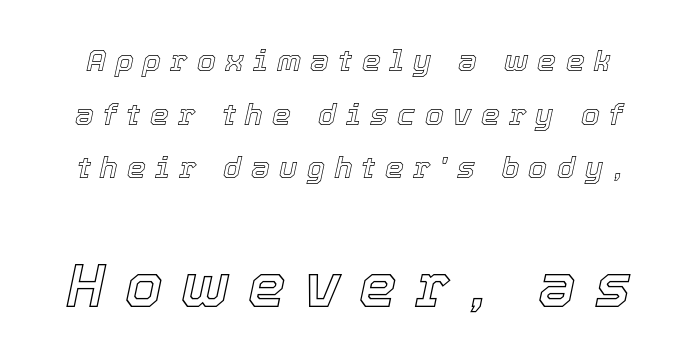
The passage shown begins with its smaller block and ends with its larger one. Think of a printed novel: that variable character pitch is what you see here. Only glyphs here, with clear space below each row. It's the slanting kind of type. The letters are spread apart with noticeably loose tracking.
